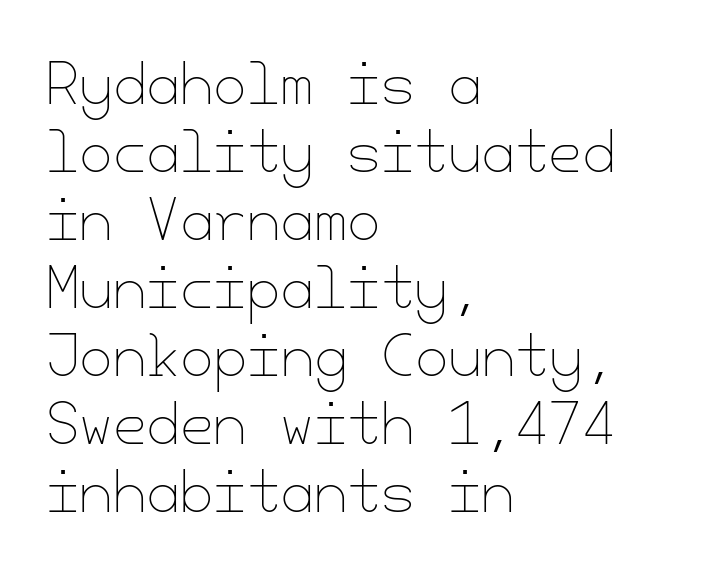
Each new line begins a customary step beneath the previous one. Ascenders rise straight up at ninety degrees. No extra ink here — the face is not bold. Descender tails drop into unmarked territory. This rendering uses left alignment, leaving the right contour irregular.
